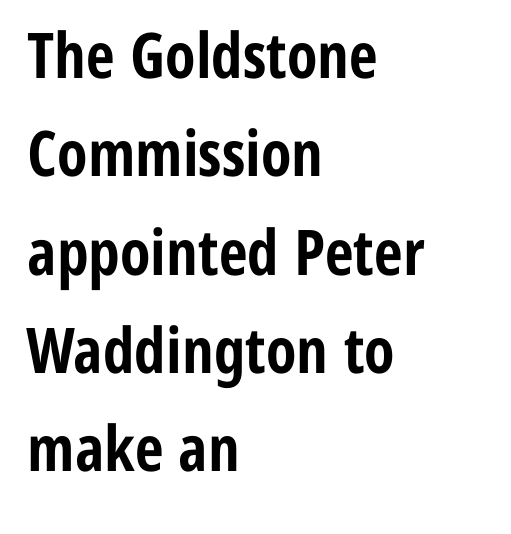
Is this a fixed-width face? No — the glyphs have proportional, varying widths. Upright lettering throughout. Every letter is thick-stroked: bold, no question. The gaps between neighbouring characters are ordinary and unremarkable.
